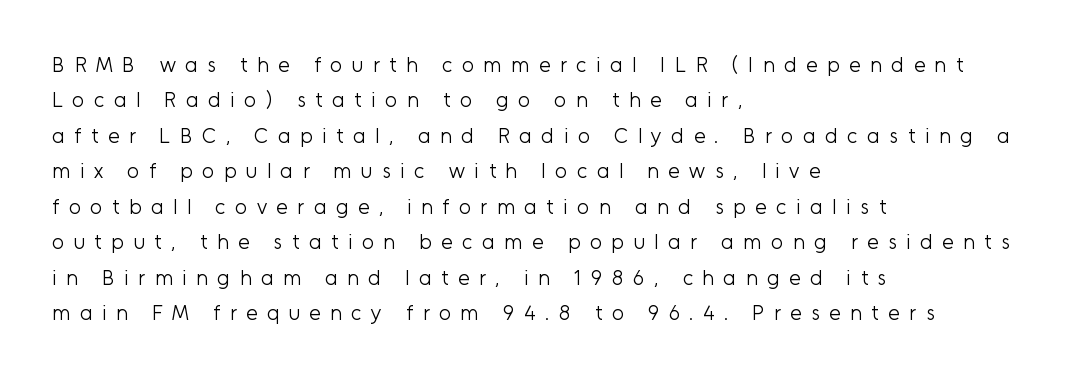
{"italic": "no", "bold": "no", "underline": "no", "align": "left", "line_spacing": "normal", "line_spacing_ratio": 1.69, "letter_spacing": "wide", "letter_spacing_em": 0.45, "glyph_px": 21}
